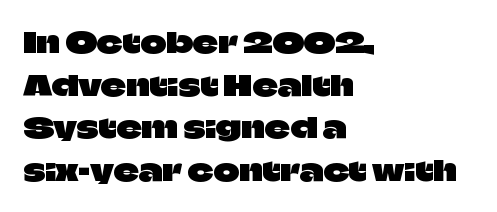
The image shows 28 px sans-serif type, upright; set left-aligned, normal line spacing (1.52x), normal letter spacing, not underlined; low stroke contrast and a large x-height.
